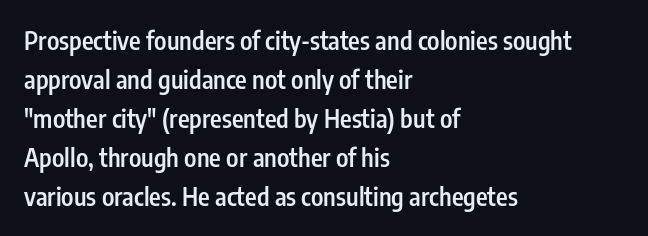
The image shows 25 px text type, upright; set left-aligned, normal line spacing (1.56x), normal letter spacing, not underlined.
